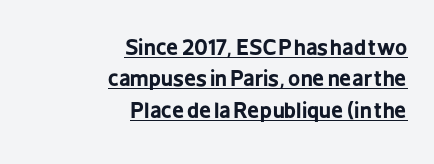
The glyphs are accompanied by a horizontal stroke just below them. A dark, heavy texture on the line: the type is bold. Rendered with straight, roman letterforms. The gaps between neighbouring characters are ordinary and unremarkable.
